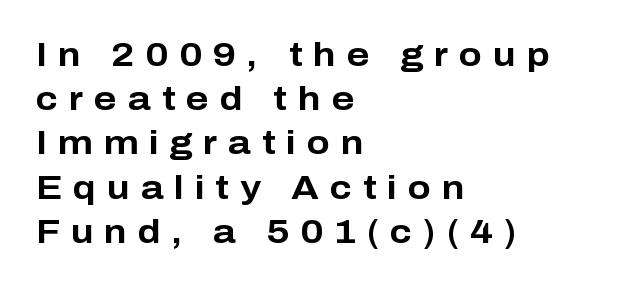
{"serif": "no", "italic": "no", "bold": "yes", "weight": "bold", "width": "normal", "stroke_contrast": "low", "x_height": "medium", "monospaced": "no", "underline": "no", "align": "left", "line_spacing": "normal", "line_spacing_ratio": 1.3, "letter_spacing": "wide", "letter_spacing_em": 0.32, "glyph_px": 34}
